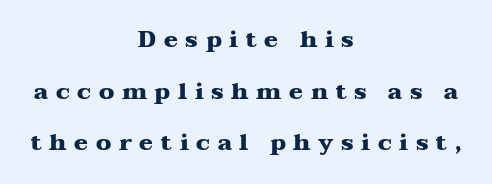
The image shows 23 px bold type, upright; set centered, loose line spacing (2.24x), unusually wide letter spacing (+0.33 em), not underlined.
